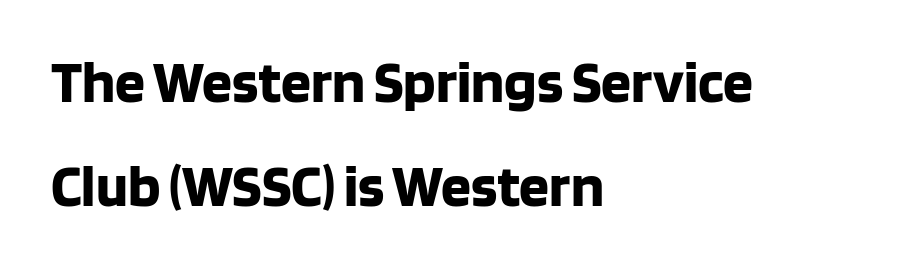
The image shows 60 px bold sans-serif type, upright; set left-aligned, line spacing 1.73x, normal letter spacing, not underlined; low stroke contrast and a large x-height.
